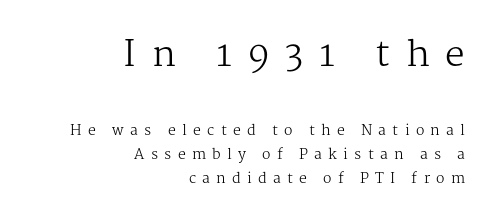
The image shows 35 px regular-weight serif type, upright; set right-aligned, line spacing 1.71x, unusually wide letter spacing (+0.45 em), not underlined; the first (top) block is 2.5x larger; medium stroke contrast and a medium x-height.
